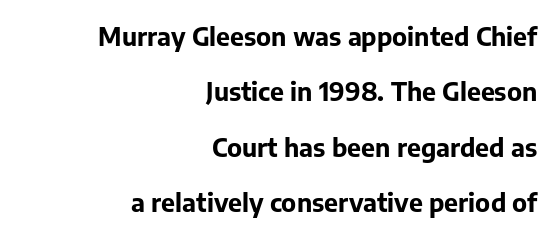
Q: Is the text bold? A: Yes.
Q: Is the text italic (slanted)? A: No, it is upright.
Q: Is the text underlined? A: No.
Q: How is the paragraph aligned? A: Right-aligned.
Q: Is the spacing between letters normal or unusually wide? A: Normal.
Q: Is the spacing between lines tight, normal or loose? A: Loose.
